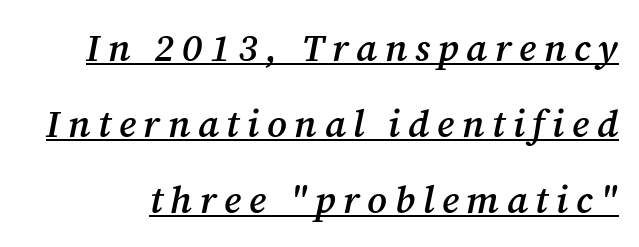
{"serif": "yes", "italic": "yes", "lean": "right", "slant_degrees": 12, "bold": "semi", "weight": "semibold", "width": "normal", "stroke_contrast": "medium", "x_height": "medium", "monospaced": "no", "underline": "yes", "line_spacing": "loose", "line_spacing_ratio": 2.0, "letter_spacing": "wide", "letter_spacing_em": 0.2, "glyph_px": 38}
